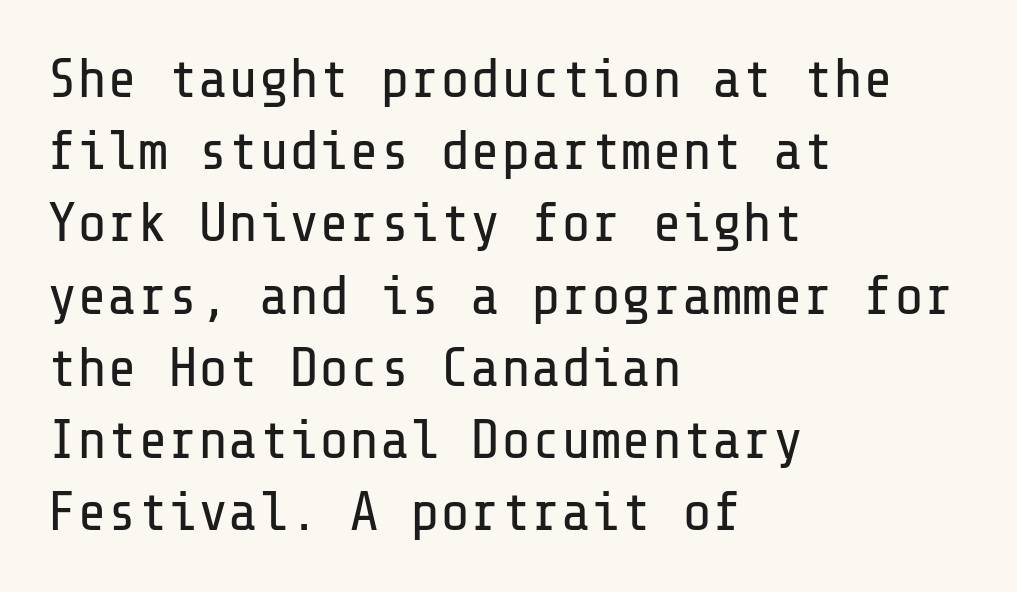
The image shows 56 px regular-weight sans-serif type, upright; set left-aligned, normal line spacing (1.29x), normal letter spacing, not underlined; low stroke contrast and a medium x-height.
